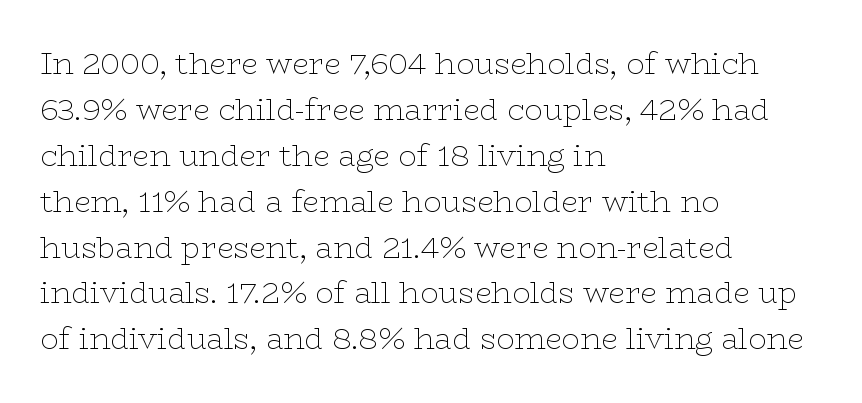
The image shows 30 px thin, wide serif type, upright; set left-aligned, normal line spacing (1.53x), normal letter spacing, not underlined; low stroke contrast and a medium x-height.
